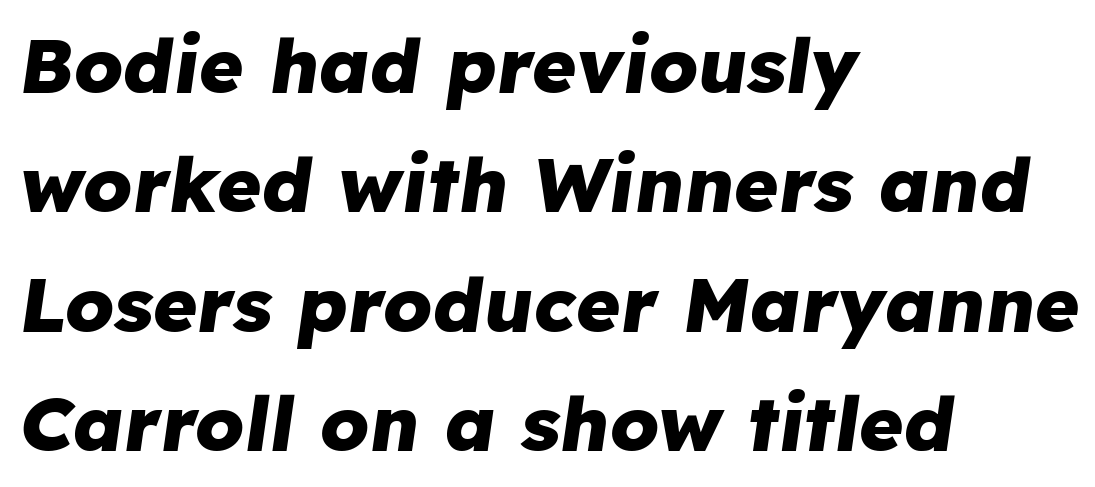
{"italic": "yes", "lean": "right", "slant_degrees": 8, "bold": "yes", "weight": "heavy", "width": "normal", "stroke_contrast": "low", "x_height": "medium", "monospaced": "no", "underline": "no", "align": "left", "line_spacing": "normal", "line_spacing_ratio": 1.57, "letter_spacing": "normal", "letter_spacing_em": 0.0, "glyph_px": 76}
